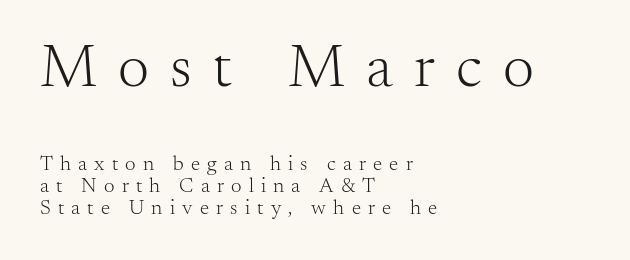
The image shows 62 px light serif type, upright; set left-aligned, tight line spacing (1.04x), unusually wide letter spacing (+0.34 em), not underlined; the first (top) block is 2.95x larger; medium stroke contrast and a small x-height.
